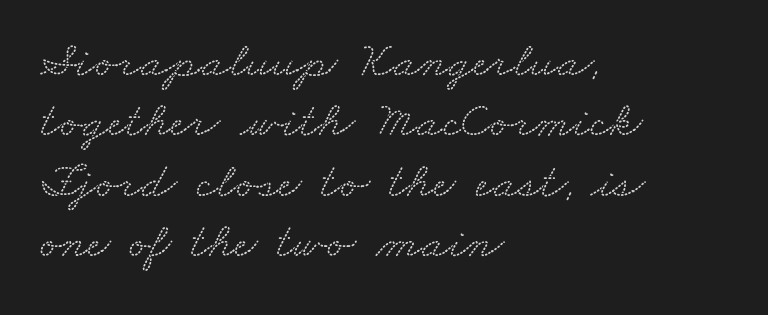
{"width": "wide", "stroke_contrast": "low", "x_height": "small", "monospaced": "no", "underline": "no", "align": "left", "line_spacing_ratio": 1.21, "letter_spacing": "normal", "letter_spacing_em": 0.0, "glyph_px": 50}
